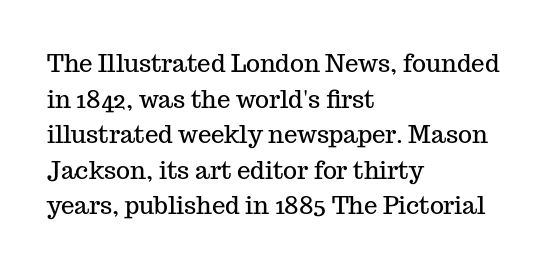
Q: Is the text italic (slanted)? A: No, it is upright.
Q: Is the text underlined? A: No.
Q: How is the paragraph aligned? A: Left-aligned.
Q: Is the spacing between letters normal or unusually wide? A: Normal.
Q: Is the spacing between lines tight, normal or loose? A: Normal.
